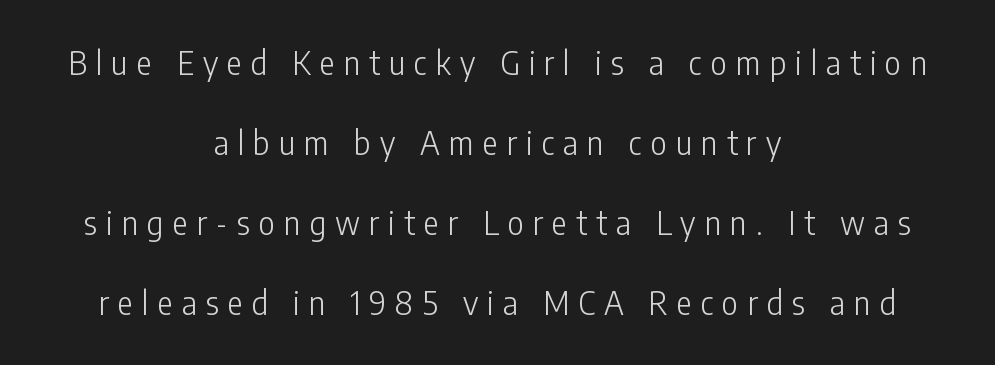
The image shows 32 px light, condensed sans-serif type, upright; set centered, loose line spacing (2.5x), unusually wide letter spacing (+0.28 em), not underlined; low stroke contrast and a medium x-height.
